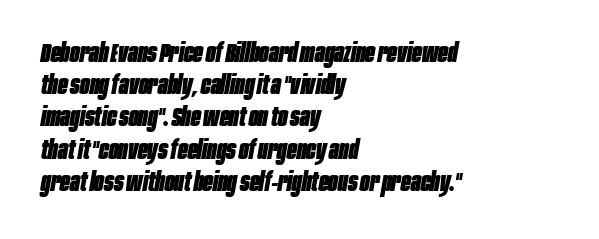
Q: Is the text bold? A: Yes.
Q: Is the text italic (slanted)? A: Yes, it leans right by about 10 degrees.
Q: Is the text underlined? A: No.
Q: How is the paragraph aligned? A: Left-aligned.
Q: Is the spacing between letters normal or unusually wide? A: Normal.
